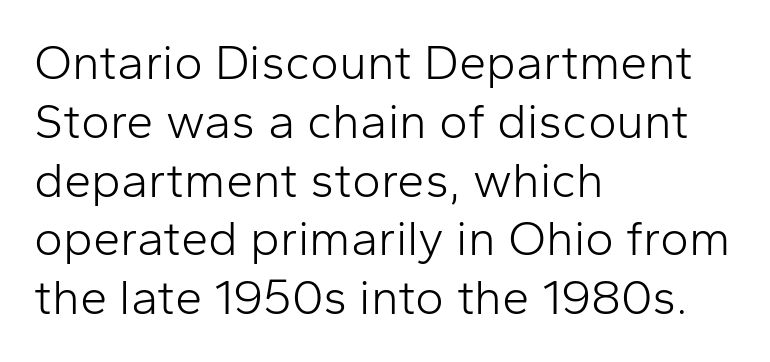
The rendering uses natural spacing where letterforms have individual widths. The lines in this sample share a left origin and differ only in where they stop. Does the lettering tilt? It doesn't — this is upright. Unbolded letterforms with no extra heft.
